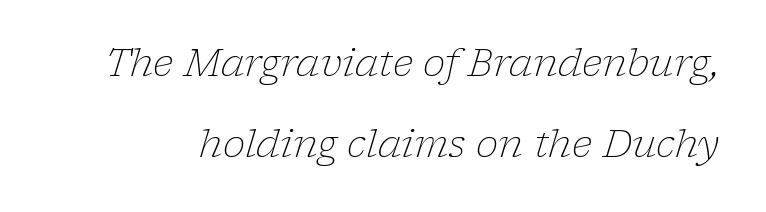
The passage shown is not underscored anywhere. The weight would be labelled regular, book, light, or lighter still. What kind of face is this? One with serifs. The letters are slanted; this is an italic face. Airy leading.
